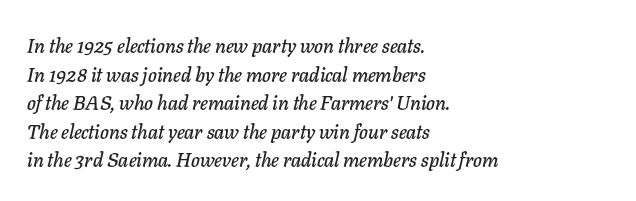
Here the glyphs are tracked normally, forming tight word shapes. The whole block is typeset with a tilt. The lines sit at an ordinary, default distance from one another. Teacher's note: observe the even left margin — that is flush-left alignment.
